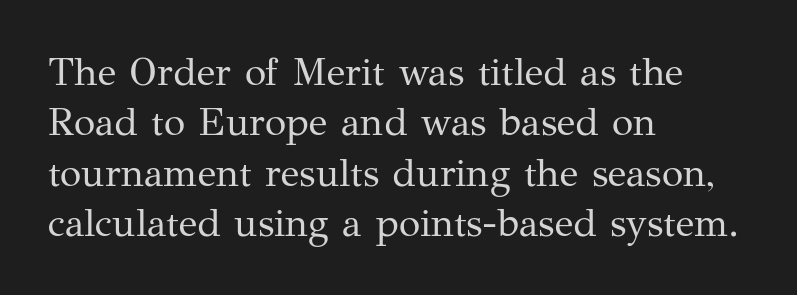
Q: Is the text bold? A: No.
Q: Is the text italic (slanted)? A: No, it is upright.
Q: Is the typeface a serif or a sans-serif typeface? A: Serif.
Q: Is the text underlined? A: No.
Q: How is the paragraph aligned? A: Left-aligned.
Q: Is the spacing between letters normal or unusually wide? A: Normal.
Q: Is the spacing between lines tight, normal or loose? A: Normal.
Q: Width (condensed, normal, or wide)? A: Normal.
Q: Stroke contrast? A: Medium.
Q: x-height? A: Medium.
Q: Monospaced? A: No.
